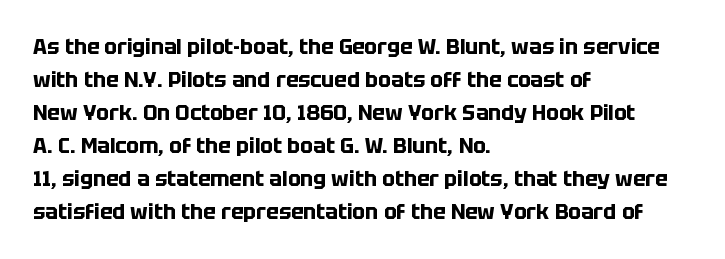
Q: Is the text bold? A: Yes.
Q: Is the text italic (slanted)? A: No, it is upright.
Q: Is the text underlined? A: No.
Q: How is the paragraph aligned? A: Left-aligned.
Q: Is the spacing between letters normal or unusually wide? A: Normal.
Q: Is the spacing between lines tight, normal or loose? A: Normal.
